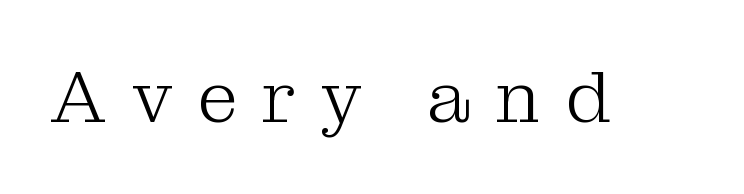
The image shows 73 px light serif type, upright; set unusually wide letter spacing (+0.34 em), not underlined; medium stroke contrast and a medium x-height.
